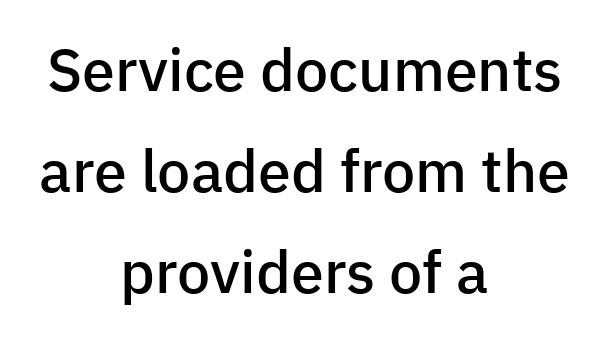
Q: Is the text bold? A: Semi-bold.
Q: Is the text italic (slanted)? A: No, it is upright.
Q: Is the typeface a serif or a sans-serif typeface? A: Sans-serif.
Q: Is the text underlined? A: No.
Q: How is the paragraph aligned? A: Centered.
Q: Is the spacing between letters normal or unusually wide? A: Normal.
Q: Width (condensed, normal, or wide)? A: Normal.
Q: Stroke contrast? A: Low.
Q: x-height? A: Medium.
Q: Monospaced? A: No.
